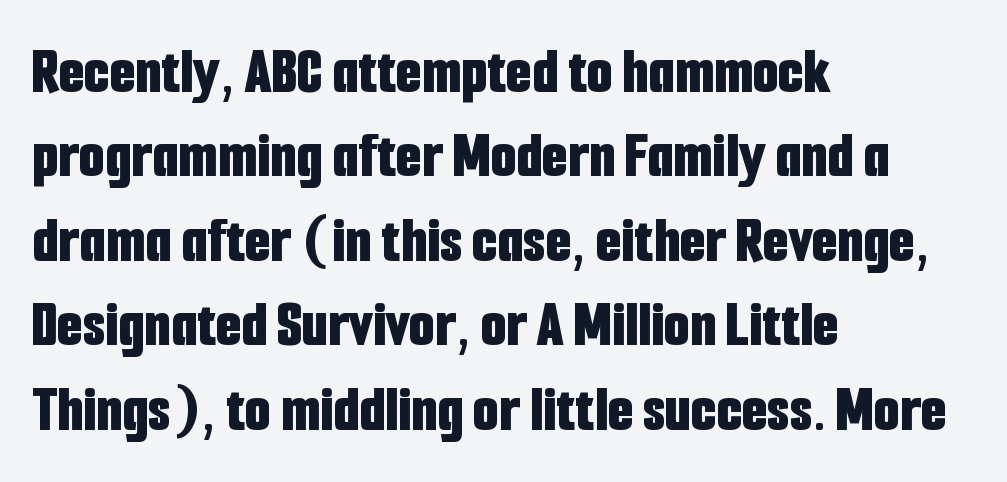
{"serif": "no", "italic": "no", "bold": "yes", "weight": "bold", "width": "condensed", "stroke_contrast": "low", "x_height": "medium", "monospaced": "no", "underline": "no", "align": "left", "line_spacing": "normal", "line_spacing_ratio": 1.28, "letter_spacing": "normal", "letter_spacing_em": 0.0, "glyph_px": 66}
